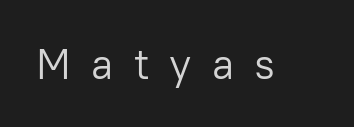
The image shows 43 px light sans-serif type, upright; set unusually wide letter spacing (+0.47 em), not underlined; low stroke contrast and a medium x-height.
